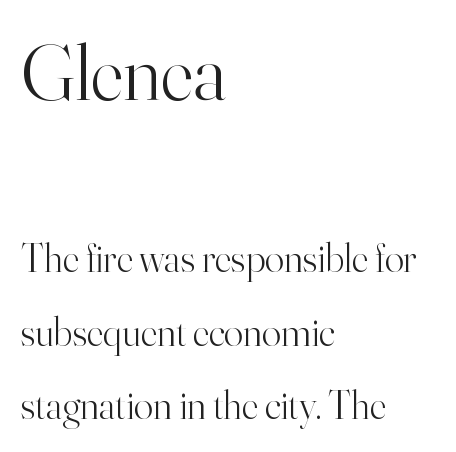
Quick note: underline off. Glyph-to-glyph distance matches everyday printed text. The characters are drawn with everyday or finer stroke widths. The paragraph shown leans on its left margin. The upper block of text is set noticeably larger than the block beneath it. Notice how the stems are strictly vertical — no italics here.
